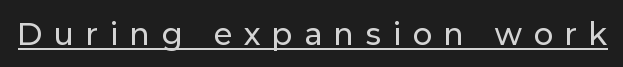
You can tell from the bare stems that sans-serif type was used. Display-style spreading of the glyphs; the letterfit is very open. The lettering holds an erect, upright posture throughout. This is underlined copy, the kind a proofreader might mark for attention.
